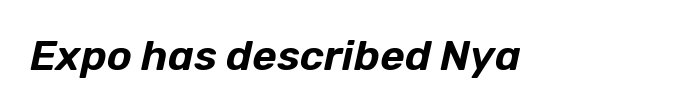
Plain, unruled lines of type. A typesetter would mark this as italic. The passage shown is typed in a proportional face where columns would drift. Each word holds together tightly as a unit, with standard inter-letter gaps.
